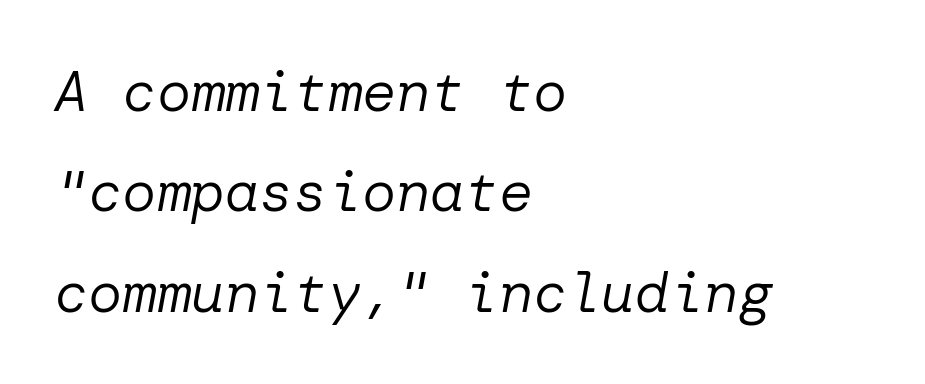
Students, note that the glyphs here touch the page at normal intervals. The typesetting does not lean heavy: it is not bold. Underlining? Definitely not there. Horizontally, the lines are justified to the leading edge only. The text carries the slant typical of an italic or oblique font.
